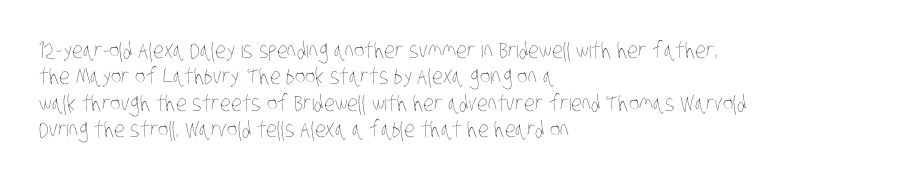
{"bold": "no", "underline": "no", "align": "left", "line_spacing_ratio": 1.2, "letter_spacing": "normal", "letter_spacing_em": 0.0, "glyph_px": 22}
